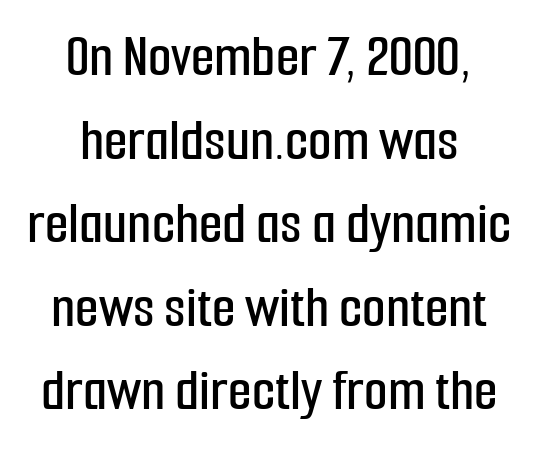
Q: Is the text italic (slanted)? A: No, it is upright.
Q: Is the typeface a serif or a sans-serif typeface? A: Sans-serif.
Q: Is the text underlined? A: No.
Q: How is the paragraph aligned? A: Centered.
Q: Is the spacing between letters normal or unusually wide? A: Normal.
Q: Is the spacing between lines tight, normal or loose? A: Normal.
Q: Width (condensed, normal, or wide)? A: Condensed.
Q: Stroke contrast? A: Low.
Q: x-height? A: Medium.
Q: Monospaced? A: No.
